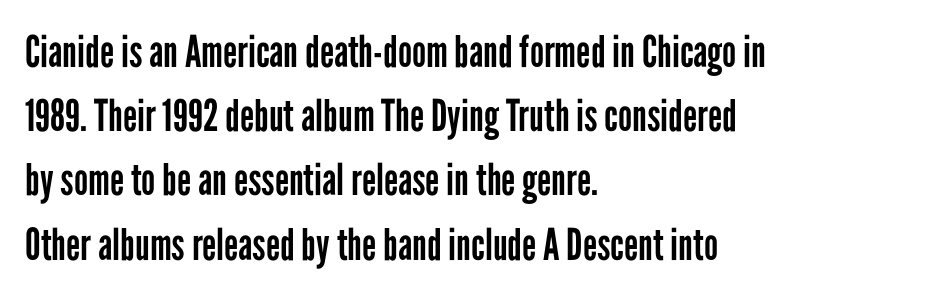
The rows are spaced the way most documents space them. Do the characters align in a grid? No, the font is proportional. The typesetting does not lean heavy: it is not bold. Reading down the block, your eye returns to a fixed left position each line. In terms of posture, this sample is upright.
